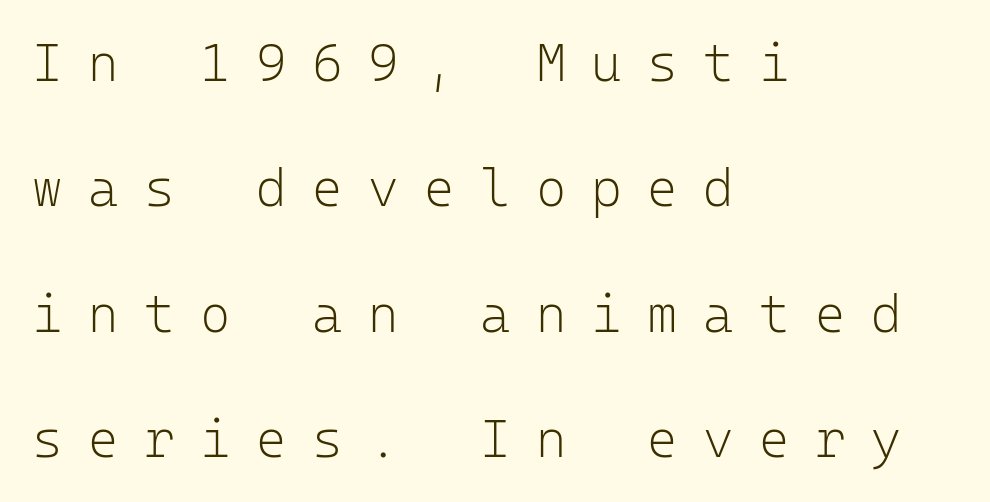
{"serif": "no", "italic": "no", "bold": "no", "weight": "light", "width": "normal", "stroke_contrast": "low", "x_height": "medium", "monospaced": "yes", "underline": "no", "align": "left", "line_spacing": "loose", "line_spacing_ratio": 2.41, "letter_spacing": "wide", "letter_spacing_em": 0.49, "glyph_px": 52}
